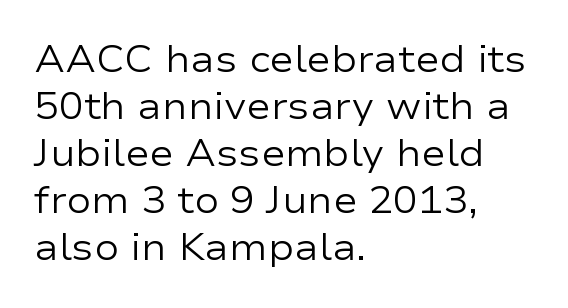
{"serif": "no", "italic": "no", "bold": "no", "weight": "regular", "width": "wide", "stroke_contrast": "low", "x_height": "medium", "monospaced": "no", "underline": "no", "align": "left", "line_spacing": "normal", "line_spacing_ratio": 1.27, "letter_spacing": "normal", "letter_spacing_em": 0.0, "glyph_px": 37}
